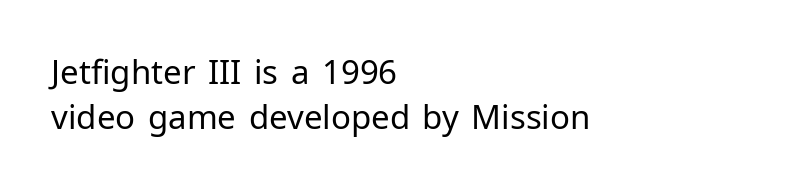
Default kerning and tracking; the words read as compact shapes. Each letter's strokes conclude bluntly, with no projecting serifs. The face used here is proportionally spaced, like ordinary book or web type. If you drew a ruler down the left edge, every line would touch it.
